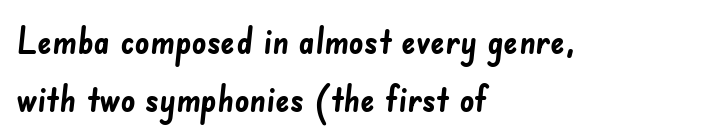
The image shows 36 px semibold sans-serif type; set left-aligned, normal line spacing (1.61x), normal letter spacing, not underlined; low stroke contrast and a small x-height.
